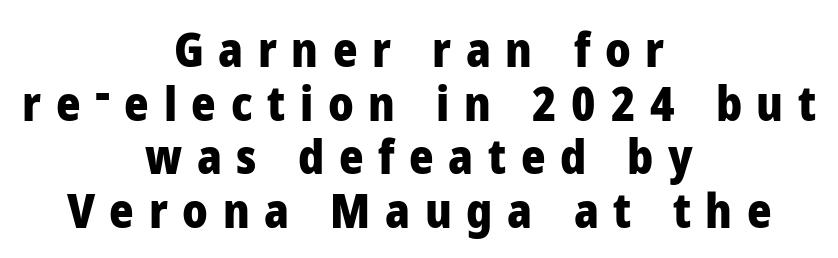
Is the letter spacing exaggerated? Yes — the characters are pushed far apart. Do the letters lean? They stand straight. Font category for this specimen: sans-serif. These lines carry a lot of weight — the face is fully bold. The face used here is proportionally spaced, like ordinary book or web type. A bare baseline throughout the passage.
